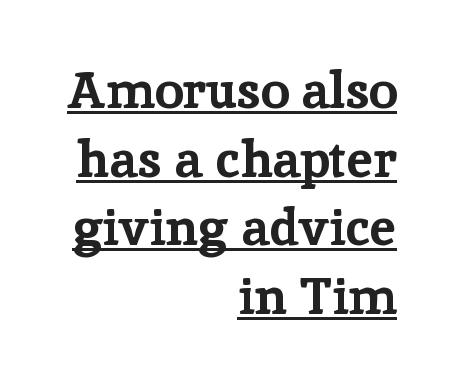
The image shows 52 px bold serif type, upright; set right-aligned, normal line spacing (1.32x), normal letter spacing, underlined; low stroke contrast and a medium x-height.
